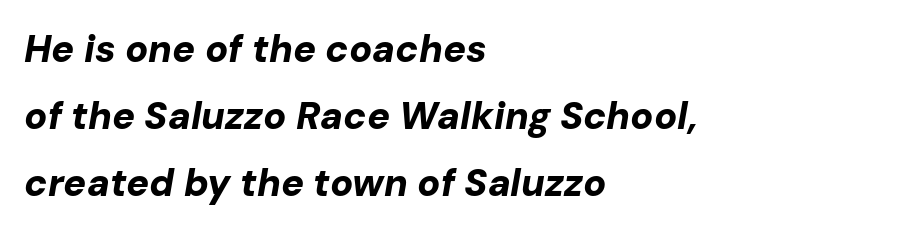
Here the glyphs are tracked normally, forming tight word shapes. Horizontal alignment here is leftward, the default for most running prose. This is oblique type, the kind used for emphasis or titles. Anything drawn beneath the words? Only blank space. The glyphs have the mass of a bold cut. Looks like regular typesetting: each glyph gets only the width it needs.
